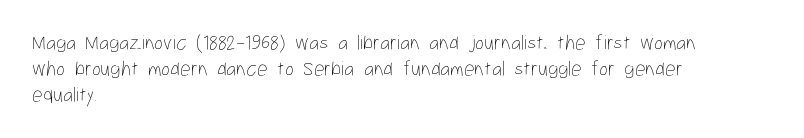
{"italic": "no", "bold": "no", "underline": "no", "align": "left", "line_spacing_ratio": 1.23, "letter_spacing": "normal", "letter_spacing_em": 0.0, "glyph_px": 21}
